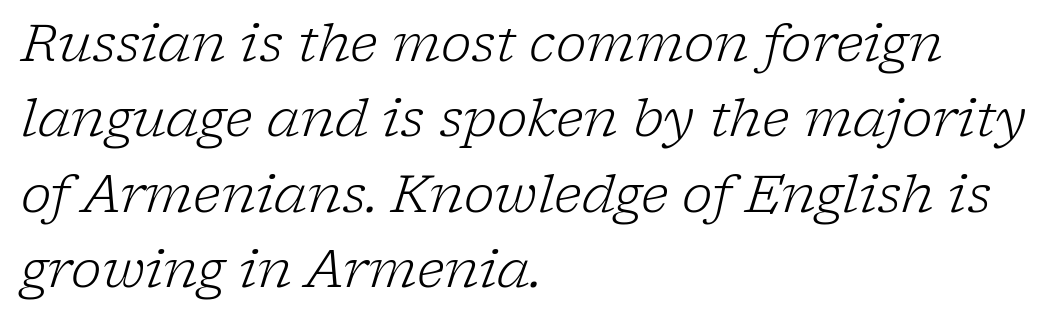
The image shows 52 px light serif type, italic (leaning right); set left-aligned, normal line spacing (1.45x), normal letter spacing, not underlined; low stroke contrast and a medium x-height.
